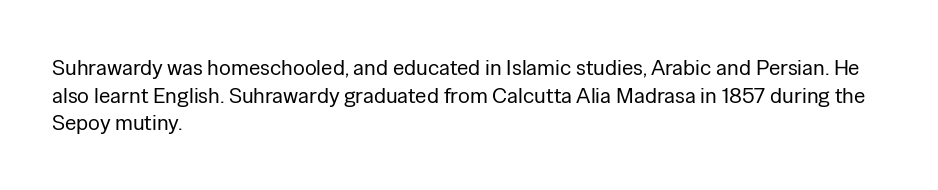
Q: Is the text bold? A: No.
Q: Is the text italic (slanted)? A: No, it is upright.
Q: Is the text underlined? A: No.
Q: How is the paragraph aligned? A: Left-aligned.
Q: Is the spacing between letters normal or unusually wide? A: Normal.
Q: Is the spacing between lines tight, normal or loose? A: Normal.
